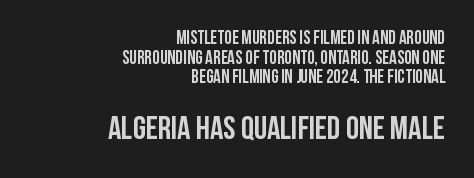
{"serif": "no", "italic": "no", "bold": "yes", "weight": "semibold", "width": "condensed", "stroke_contrast": "low", "x_height": "large", "monospaced": "no", "underline": "no", "align": "right", "line_spacing": "tight", "line_spacing_ratio": 1.03, "letter_spacing": "normal", "letter_spacing_em": 0.0, "larger_block": "second", "size_ratio": 1.74, "glyph_px": 33}
